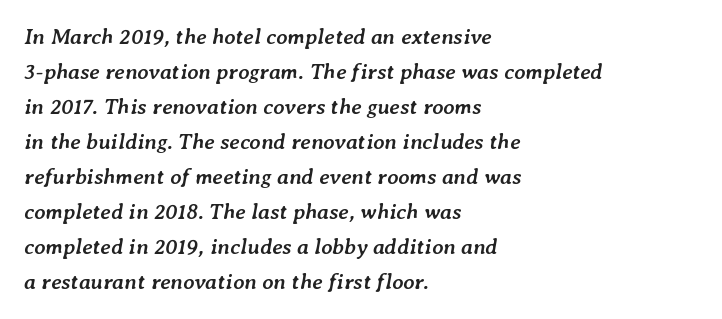
Q: Is the text bold? A: Yes.
Q: Is the text italic (slanted)? A: Yes, it leans right by about 7 degrees.
Q: Is the text underlined? A: No.
Q: How is the paragraph aligned? A: Left-aligned.
Q: Is the spacing between letters normal or unusually wide? A: Normal.
Q: Is the spacing between lines tight, normal or loose? A: Normal.
